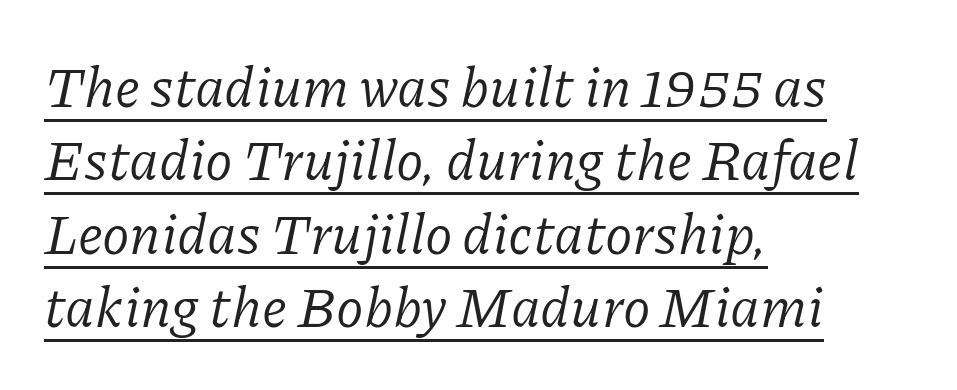
The image shows 56 px regular-weight serif type, italic (leaning right); set left-aligned, normal line spacing (1.31x), normal letter spacing, underlined; low stroke contrast and a medium x-height.
